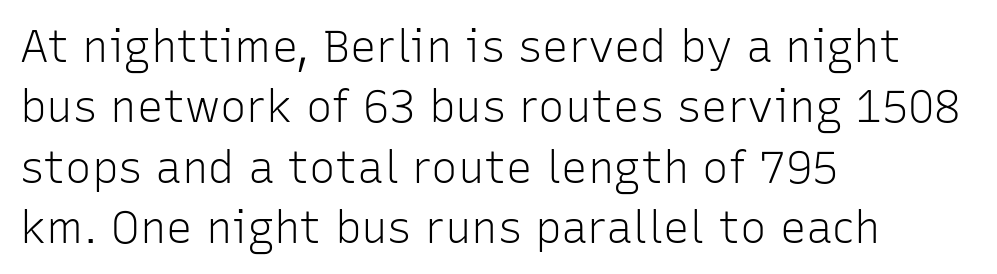
Q: Is the text bold? A: No.
Q: Is the text italic (slanted)? A: No, it is upright.
Q: Is the typeface a serif or a sans-serif typeface? A: Sans-serif.
Q: Is the text underlined? A: No.
Q: How is the paragraph aligned? A: Left-aligned.
Q: Is the spacing between letters normal or unusually wide? A: Normal.
Q: Is the spacing between lines tight, normal or loose? A: Normal.
Q: Width (condensed, normal, or wide)? A: Normal.
Q: Stroke contrast? A: Low.
Q: x-height? A: Medium.
Q: Monospaced? A: No.
